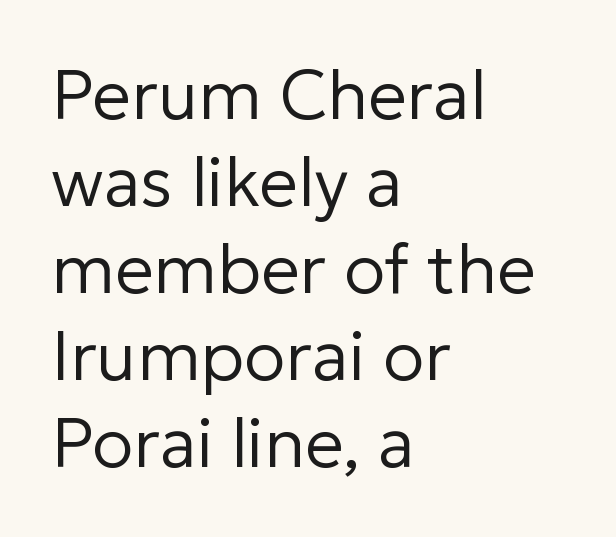
The image shows 69 px regular-weight sans-serif type, upright; set left-aligned, normal line spacing (1.26x), normal letter spacing, not underlined; low stroke contrast and a medium x-height.
